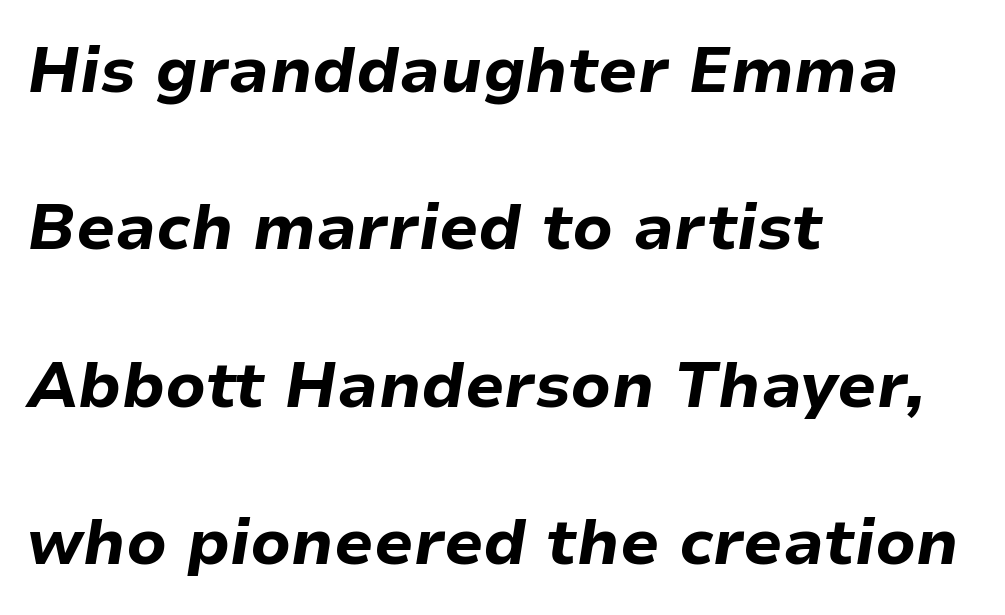
Q: Is the text bold? A: Yes.
Q: Is the text italic (slanted)? A: Yes, it leans right by about 9 degrees.
Q: Is the text underlined? A: No.
Q: How is the paragraph aligned? A: Left-aligned.
Q: Is the spacing between letters normal or unusually wide? A: Normal.
Q: Is the spacing between lines tight, normal or loose? A: Loose.
Q: Width (condensed, normal, or wide)? A: Normal.
Q: Stroke contrast? A: Low.
Q: x-height? A: Medium.
Q: Monospaced? A: No.
